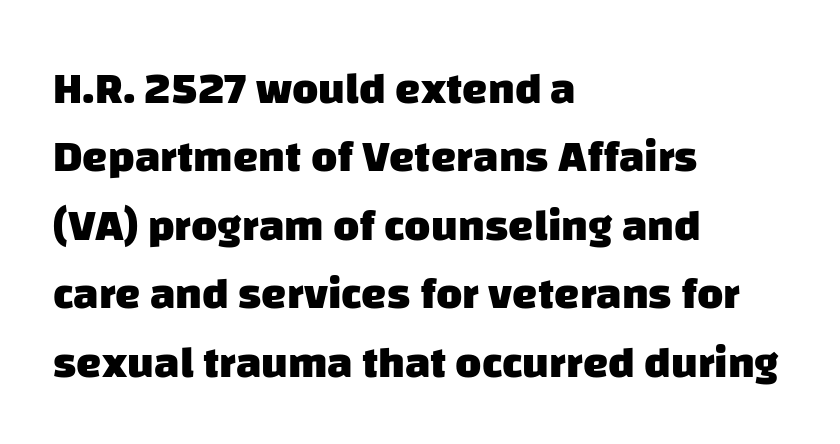
The image shows 45 px heavy sans-serif type; set left-aligned, normal line spacing (1.52x), normal letter spacing, not underlined; low stroke contrast and a large x-height.
